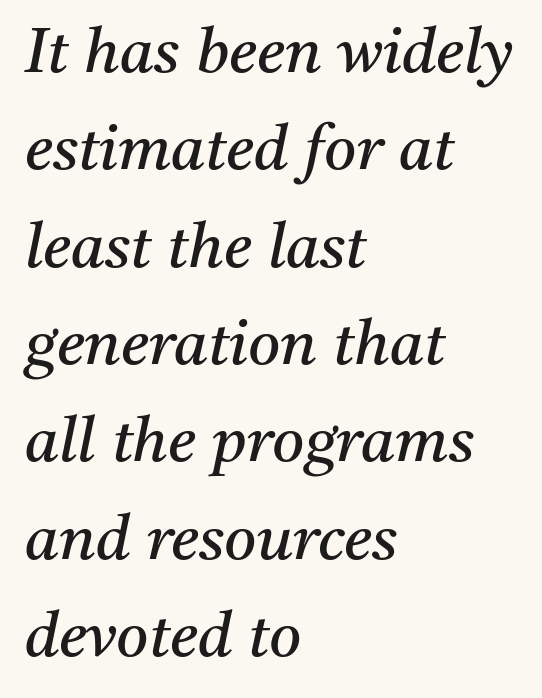
The image shows 62 px regular-weight serif type, italic (leaning right); set left-aligned, normal line spacing (1.57x), normal letter spacing, not underlined; medium stroke contrast and a medium x-height.
